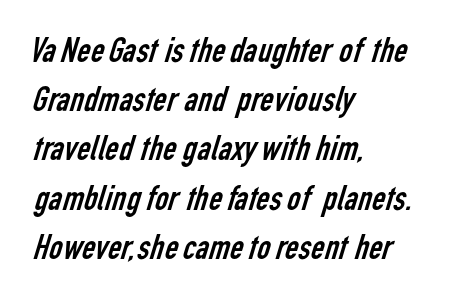
{"serif": "no", "bold": "no", "weight": "regular", "width": "condensed", "stroke_contrast": "low", "x_height": "medium", "monospaced": "no", "underline": "no", "align": "left", "line_spacing": "normal", "line_spacing_ratio": 1.33, "letter_spacing": "normal", "letter_spacing_em": 0.0, "glyph_px": 37}
